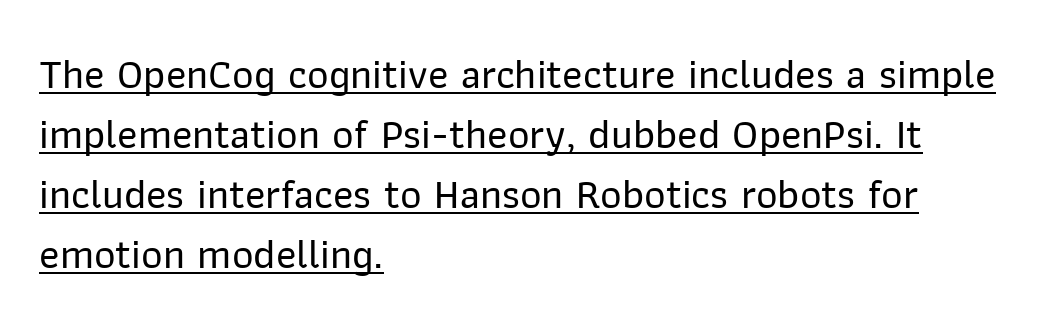
The image shows 42 px sans-serif type, upright; set left-aligned, normal line spacing (1.43x), normal letter spacing, underlined; low stroke contrast and a medium x-height.
